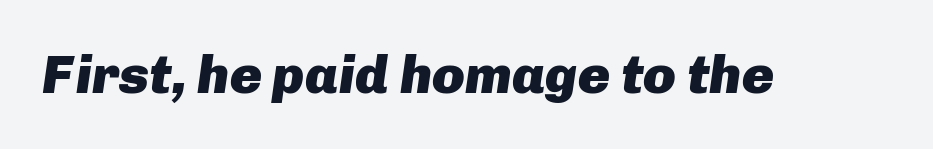
Q: Is the text bold? A: Yes.
Q: Is the text italic (slanted)? A: Yes, it leans right by about 8 degrees.
Q: Is the text underlined? A: No.
Q: Is the spacing between letters normal or unusually wide? A: Normal.
Q: Width (condensed, normal, or wide)? A: Normal.
Q: Stroke contrast? A: Low.
Q: x-height? A: Medium.
Q: Monospaced? A: No.
